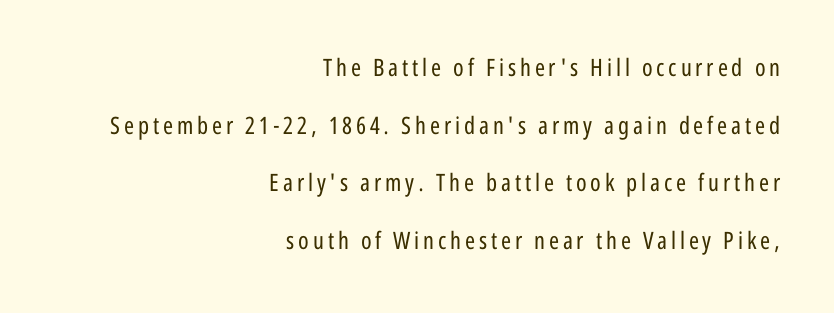
The image shows 24 px text type, upright; set right-aligned, loose line spacing (2.4x), not underlined.
